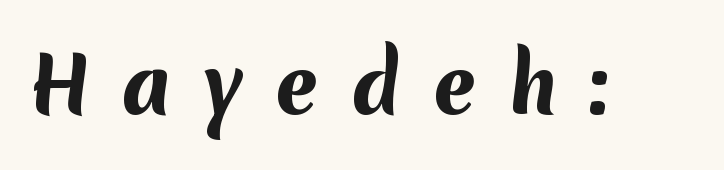
The image shows 77 px bold sans-serif type; set unusually wide letter spacing (+0.4 em), not underlined; medium stroke contrast and a medium x-height.
